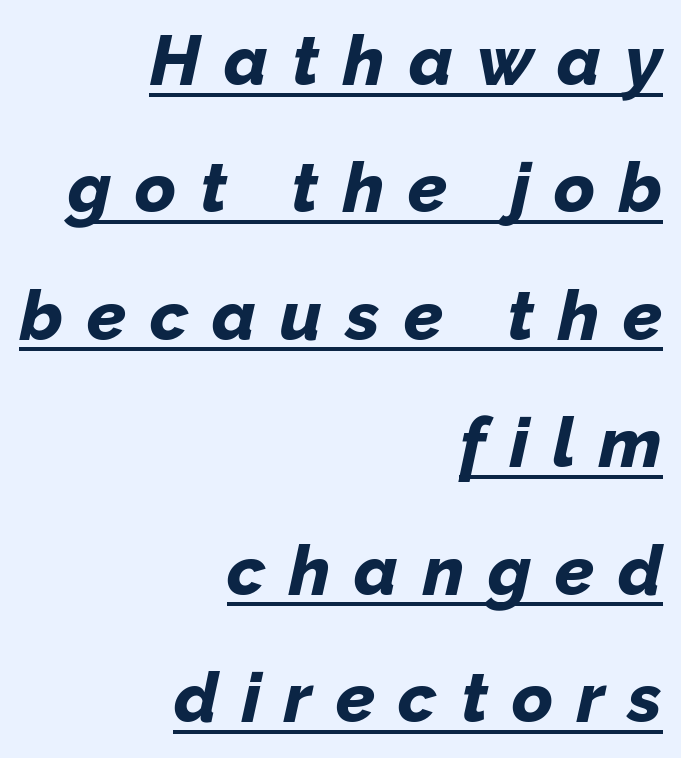
The image shows 70 px bold type, italic (leaning right); set right-aligned, line spacing 1.82x, unusually wide letter spacing (+0.34 em), underlined; low stroke contrast and a medium x-height.
